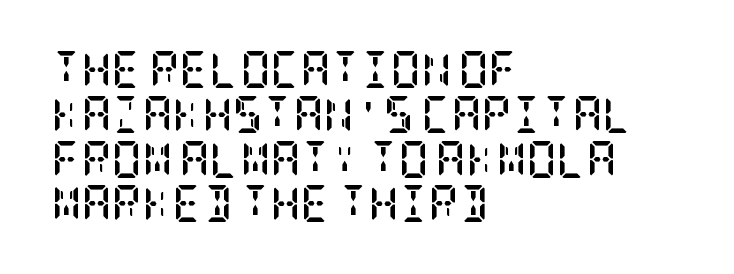
Q: Is the text bold? A: Yes.
Q: Is the text italic (slanted)? A: No, it is upright.
Q: Is the typeface a serif or a sans-serif typeface? A: Serif.
Q: Is the text underlined? A: No.
Q: How is the paragraph aligned? A: Left-aligned.
Q: Is the spacing between letters normal or unusually wide? A: Normal.
Q: Width (condensed, normal, or wide)? A: Condensed.
Q: Stroke contrast? A: Low.
Q: x-height? A: Large.
